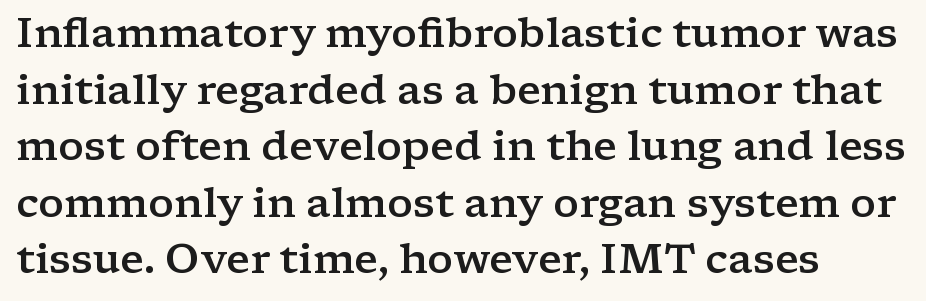
{"serif": "yes", "italic": "no", "bold": "semi", "weight": "semibold", "width": "wide", "stroke_contrast": "low", "x_height": "medium", "monospaced": "no", "underline": "no", "align": "left", "line_spacing": "normal", "line_spacing_ratio": 1.38, "letter_spacing": "normal", "letter_spacing_em": 0.0, "glyph_px": 41}
